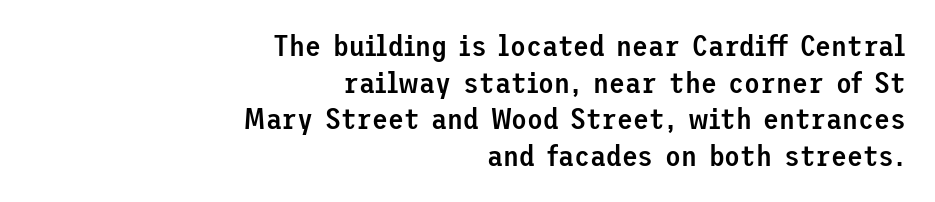
The image shows 29 px semibold sans-serif type, upright; set right-aligned, normal line spacing (1.26x), normal letter spacing, not underlined; low stroke contrast and a medium x-height.
